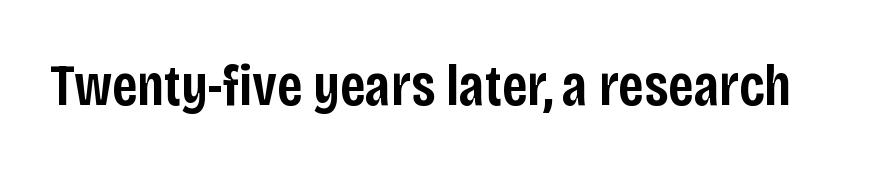
The image shows 59 px semibold, condensed sans-serif type, upright; set normal letter spacing, not underlined; low stroke contrast and a large x-height.
